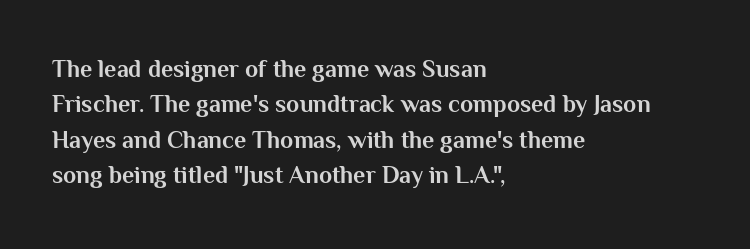
The baseline area is clear. Rendered with straight, roman letterforms. The face used here has the dense, thick strokes of a bold. One-word summary of the alignment: left.
